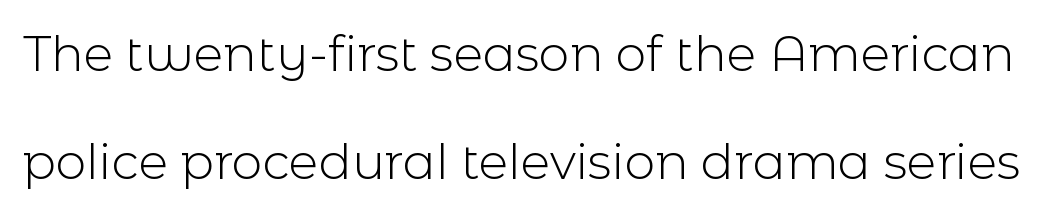
The image shows 49 px light sans-serif type, upright; set loose line spacing (2.2x), normal letter spacing, not underlined; a medium x-height.
